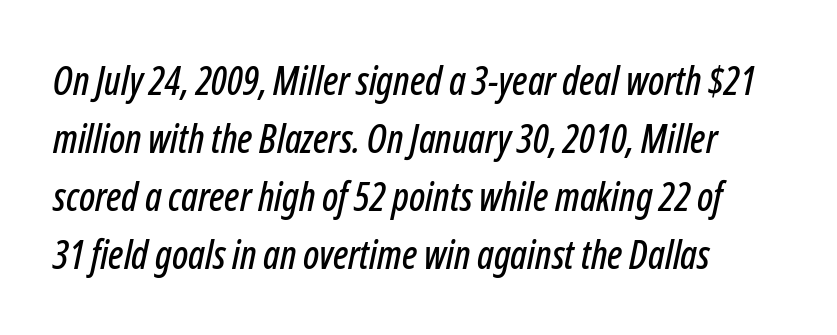
{"italic": "yes", "lean": "right", "slant_degrees": 12, "width": "condensed", "stroke_contrast": "low", "x_height": "medium", "monospaced": "no", "underline": "no", "align": "left", "line_spacing": "normal", "line_spacing_ratio": 1.49, "letter_spacing": "normal", "letter_spacing_em": 0.0, "glyph_px": 39}
